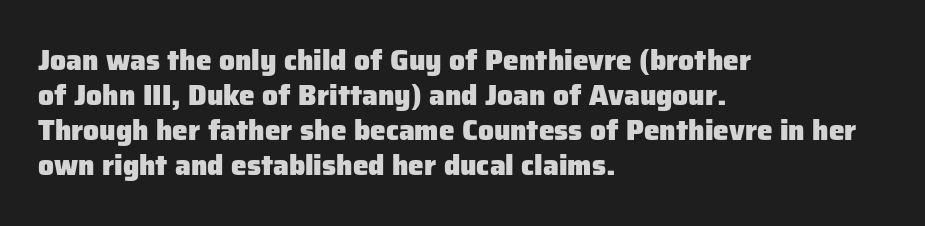
The strip under each line holds only bare page. These lines are rendered in a variable-pitch font. The gaps between neighbouring characters are ordinary and unremarkable. Notice how thick the strokes are: this is what a full bold looks like.
